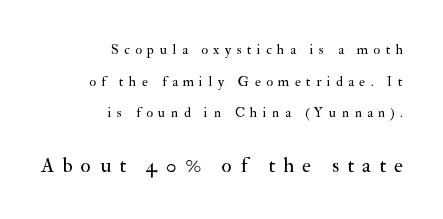
Stroke mass is kept to a normal reading level or below. Is the block centered? No — it sits flush against the right margin. Does the bottom block carry the larger type? Yes, it does. The line-height multiplier appears high, well above default. Descenders are the only things crossing below the line.
